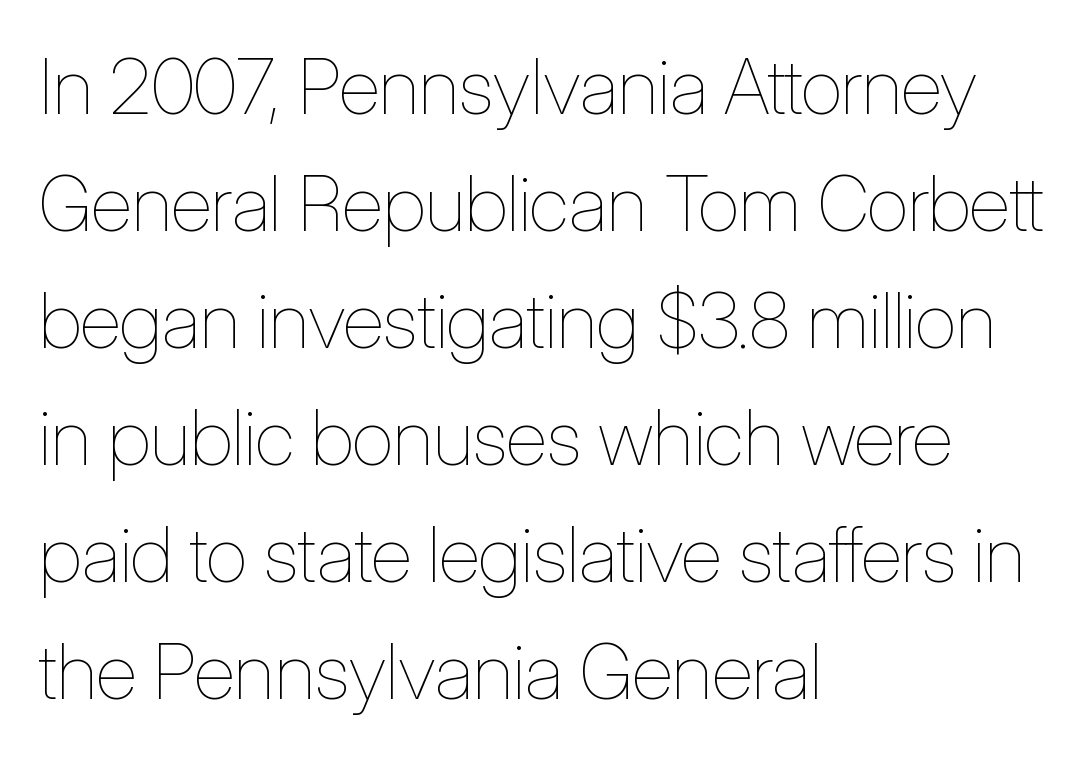
Leftover space on each line is placed entirely after the last word. This is not heavy type; no bold has been used. A normal amount of white space separates one row of letters from the next. The glyphs are unaccompanied by any horizontal stroke below them. Look at the tracking — it's just the regular setting, nothing added.
